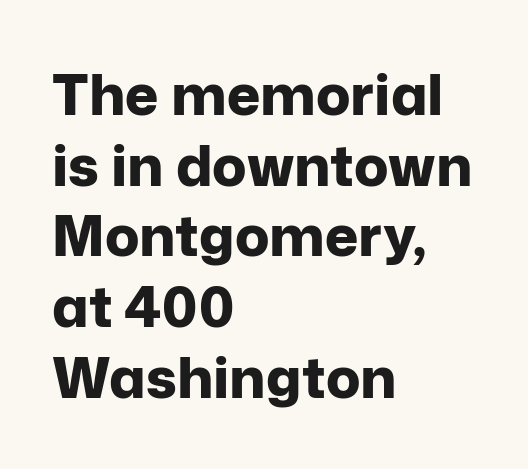
Q: Is the text bold? A: Yes.
Q: Is the text italic (slanted)? A: No, it is upright.
Q: Is the typeface a serif or a sans-serif typeface? A: Sans-serif.
Q: Is the text underlined? A: No.
Q: How is the paragraph aligned? A: Left-aligned.
Q: Is the spacing between letters normal or unusually wide? A: Normal.
Q: Width (condensed, normal, or wide)? A: Normal.
Q: Stroke contrast? A: Low.
Q: x-height? A: Medium.
Q: Monospaced? A: No.
